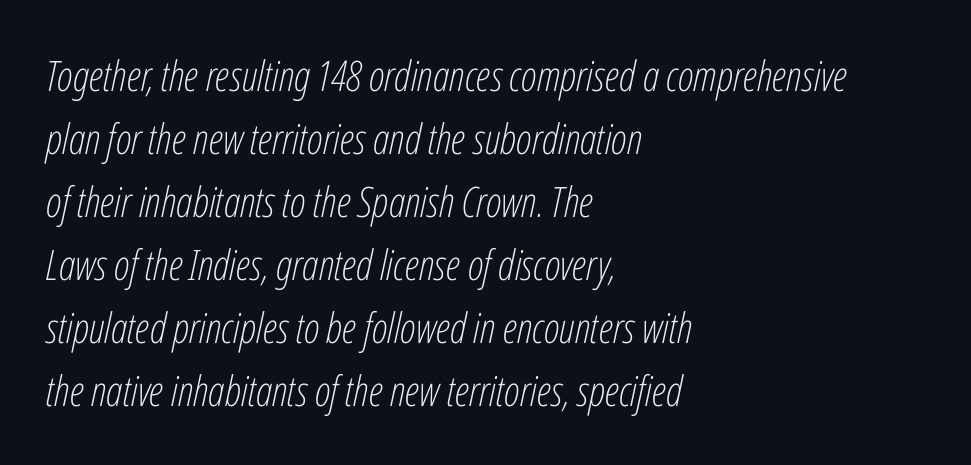
Q: Is the text bold? A: No.
Q: Is the text italic (slanted)? A: Yes, it leans right by about 12 degrees.
Q: Is the text underlined? A: No.
Q: How is the paragraph aligned? A: Left-aligned.
Q: Is the spacing between letters normal or unusually wide? A: Normal.
Q: Is the spacing between lines tight, normal or loose? A: Normal.
Q: Width (condensed, normal, or wide)? A: Condensed.
Q: Stroke contrast? A: Low.
Q: x-height? A: Medium.
Q: Monospaced? A: No.
